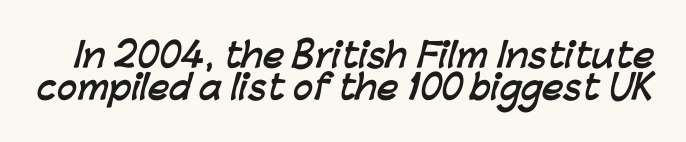
{"serif": "no", "bold": "yes", "weight": "semibold", "width": "normal", "stroke_contrast": "low", "x_height": "medium", "monospaced": "no", "underline": "no", "line_spacing": "tight", "line_spacing_ratio": 0.96, "letter_spacing": "normal", "letter_spacing_em": 0.0, "glyph_px": 33}
